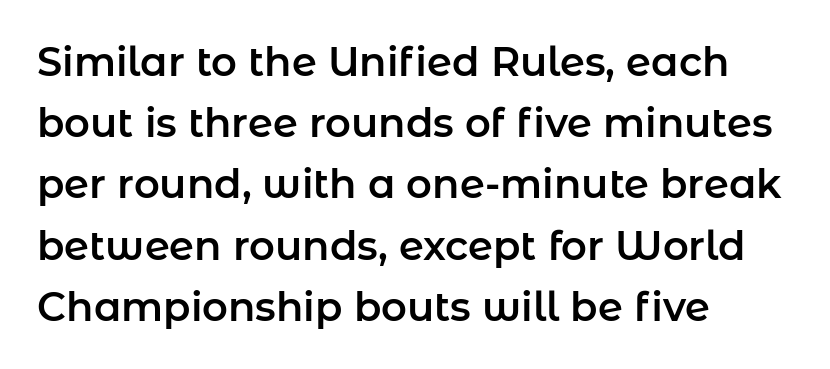
Q: Is the text italic (slanted)? A: No, it is upright.
Q: Is the typeface a serif or a sans-serif typeface? A: Sans-serif.
Q: Is the text underlined? A: No.
Q: How is the paragraph aligned? A: Left-aligned.
Q: Is the spacing between letters normal or unusually wide? A: Normal.
Q: Is the spacing between lines tight, normal or loose? A: Normal.
Q: Width (condensed, normal, or wide)? A: Normal.
Q: Stroke contrast? A: Low.
Q: x-height? A: Medium.
Q: Monospaced? A: No.
